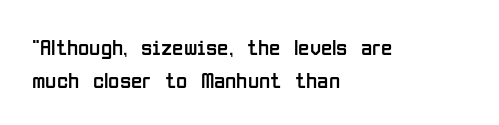
The image shows 23 px text type, upright; set left-aligned, normal line spacing (1.43x), normal letter spacing, not underlined.
